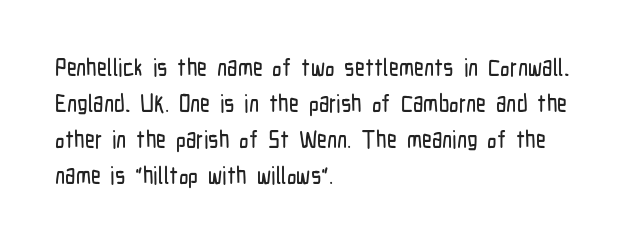
You can tell it's not italic because the verticals are truly vertical. Whoever set this chose a conventional vertical rhythm. The line texture is even and compact thanks to regular tracking. Each row of text sits above clean, open space.
